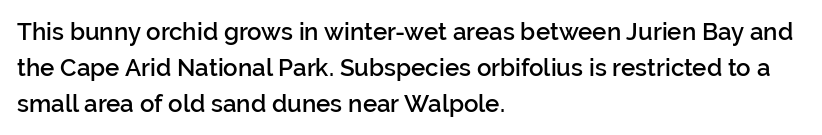
The image shows 24 px text type, upright; set left-aligned, normal line spacing (1.49x), normal letter spacing, not underlined.
